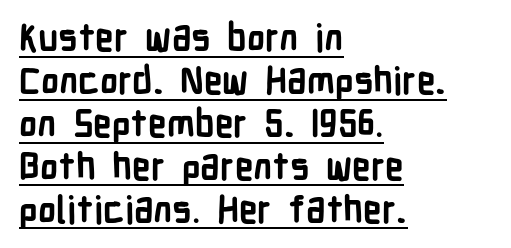
Posture: upright roman. The face used here is proportionally spaced, like ordinary book or web type. Horizontal alignment here is leftward, the default for most running prose. In terms of letterform style, serifs are entirely absent. The specimen includes a rule beneath the text block's lines.
